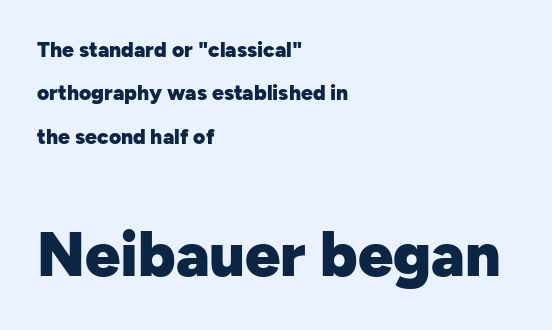
The rendering uses a large line-height, opening up the rows. The gaps between neighbouring characters are ordinary and unremarkable. These words are printed bold, with thick strokes throughout. The passage shown is typed in a proportional face where columns would drift. Unmarked baselines from the first word to the last. The typeface chosen for these lines omits serifs.
